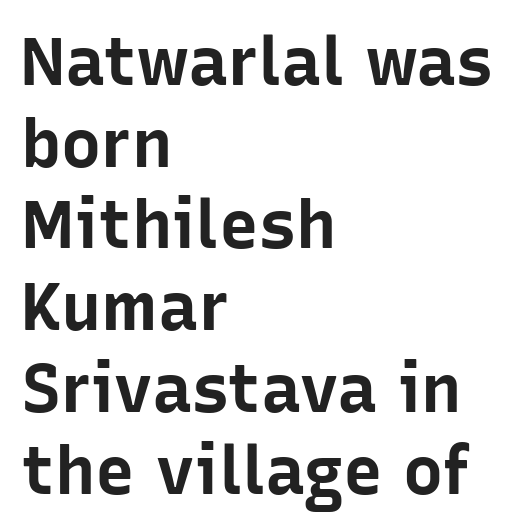
The image shows 67 px bold sans-serif type, upright; set left-aligned, line spacing 1.22x, normal letter spacing, not underlined; low stroke contrast and a medium x-height.
